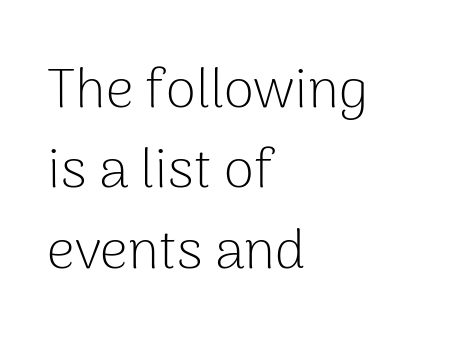
The image shows 55 px light sans-serif type, upright; set left-aligned, normal line spacing (1.46x), normal letter spacing, not underlined; low stroke contrast and a medium x-height.
